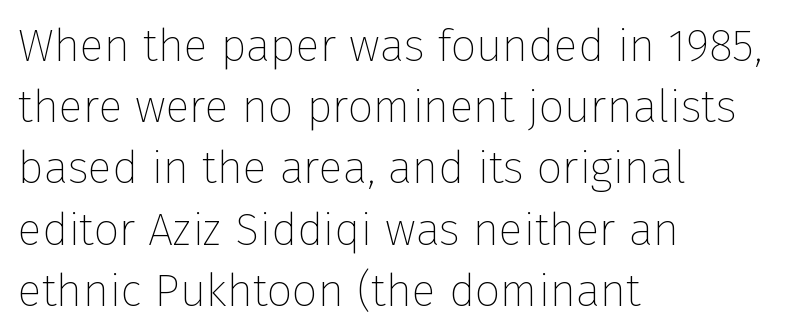
{"serif": "no", "italic": "no", "bold": "no", "weight": "thin", "width": "normal", "stroke_contrast": "low", "x_height": "medium", "monospaced": "no", "underline": "no", "align": "left", "line_spacing": "normal", "line_spacing_ratio": 1.36, "letter_spacing": "normal", "letter_spacing_em": 0.0, "glyph_px": 45}
